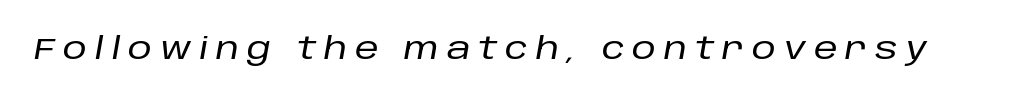
These lines are rendered in a variable-pitch font. These lines were composed using italics. The string is rendered with underlining switched off. How are the letters spaced? Widely, with obvious added tracking.
